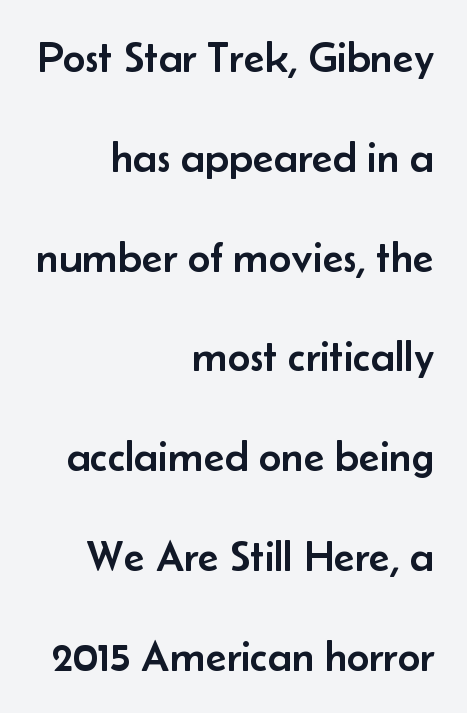
Loosely led — the rows are spread out. Here the designer chose a conventional face with non-uniform glyph widths. Designer's note — italics off, roman on. The lines in this sample share a right terminus and differ only in where they begin.
